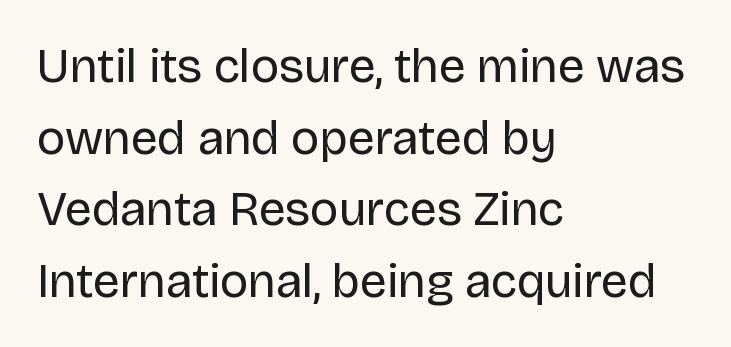
{"serif": "no", "italic": "no", "bold": "no", "weight": "regular", "width": "normal", "stroke_contrast": "low", "x_height": "large", "monospaced": "no", "underline": "no", "align": "left", "line_spacing": "normal", "line_spacing_ratio": 1.49, "letter_spacing": "normal", "letter_spacing_em": 0.0, "glyph_px": 48}
